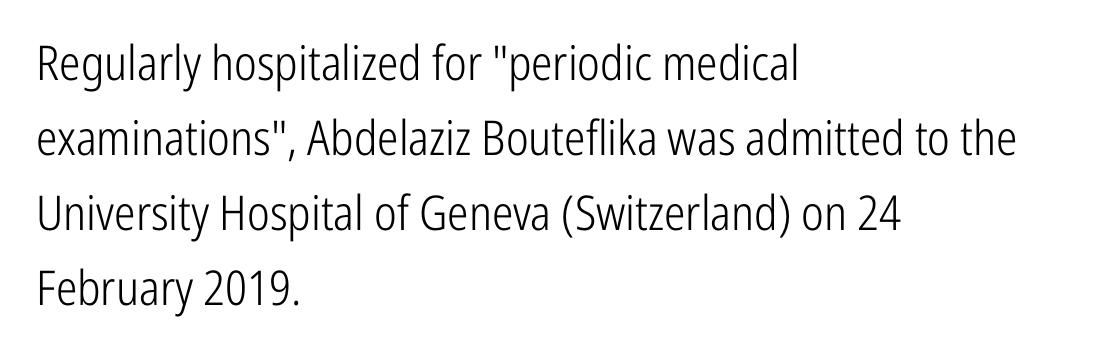
Q: Is the text bold? A: No.
Q: Is the text italic (slanted)? A: No, it is upright.
Q: Is the typeface a serif or a sans-serif typeface? A: Sans-serif.
Q: Is the text underlined? A: No.
Q: How is the paragraph aligned? A: Left-aligned.
Q: Is the spacing between letters normal or unusually wide? A: Normal.
Q: Is the spacing between lines tight, normal or loose? A: Normal.
Q: Width (condensed, normal, or wide)? A: Condensed.
Q: Stroke contrast? A: Low.
Q: x-height? A: Medium.
Q: Monospaced? A: No.
